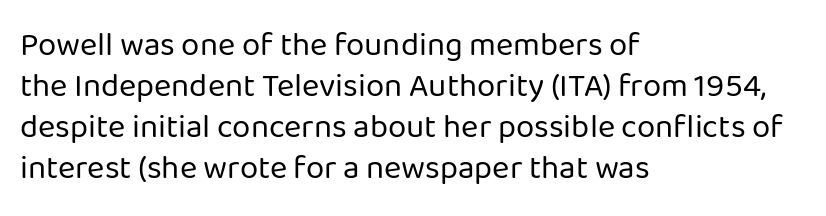
{"serif": "no", "italic": "no", "bold": "no", "weight": "regular", "width": "normal", "stroke_contrast": "low", "x_height": "medium", "monospaced": "no", "underline": "no", "align": "left", "line_spacing_ratio": 1.24, "letter_spacing": "normal", "letter_spacing_em": 0.0, "glyph_px": 33}
